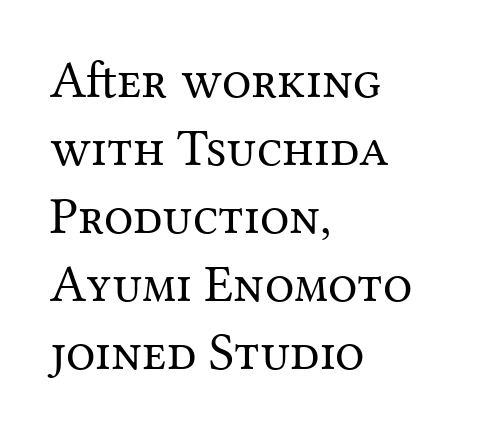
The image shows 52 px regular-weight serif type, upright; set left-aligned, normal line spacing (1.31x), normal letter spacing, not underlined; medium stroke contrast and a medium x-height.
